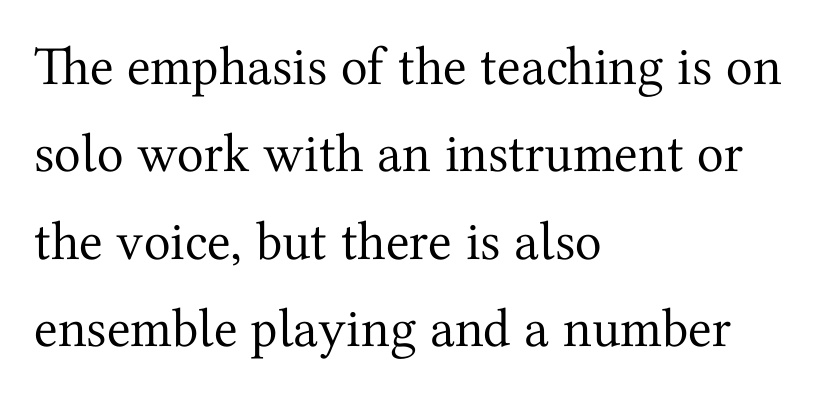
The lines sit at an ordinary, default distance from one another. The lettering holds an erect, upright posture throughout. Only glyphs here, with clear space below each row. The lines are quadded left. Serif or sans? Serif — the stroke terminals have little feet. The characters are drawn with everyday or finer stroke widths.
